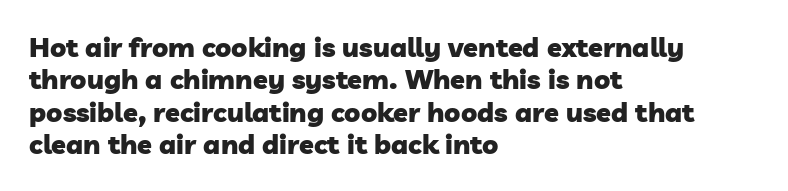
Q: Is the text bold? A: Yes.
Q: Is the text underlined? A: No.
Q: How is the paragraph aligned? A: Left-aligned.
Q: Is the spacing between letters normal or unusually wide? A: Normal.
